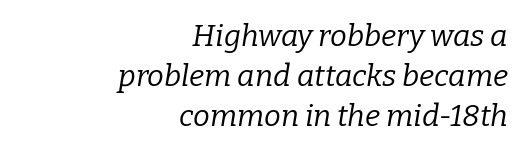
Q: Is the text bold? A: No.
Q: Is the text italic (slanted)? A: Yes, it leans right by about 9 degrees.
Q: Is the typeface a serif or a sans-serif typeface? A: Serif.
Q: Is the text underlined? A: No.
Q: How is the paragraph aligned? A: Right-aligned.
Q: Is the spacing between letters normal or unusually wide? A: Normal.
Q: Is the spacing between lines tight, normal or loose? A: Normal.
Q: Width (condensed, normal, or wide)? A: Normal.
Q: Stroke contrast? A: Low.
Q: x-height? A: Medium.
Q: Monospaced? A: No.
